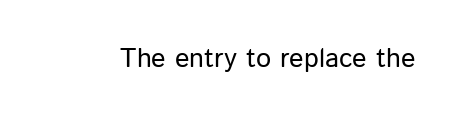
{"italic": "no", "underline": "no", "letter_spacing": "normal", "letter_spacing_em": 0.0, "glyph_px": 27}
